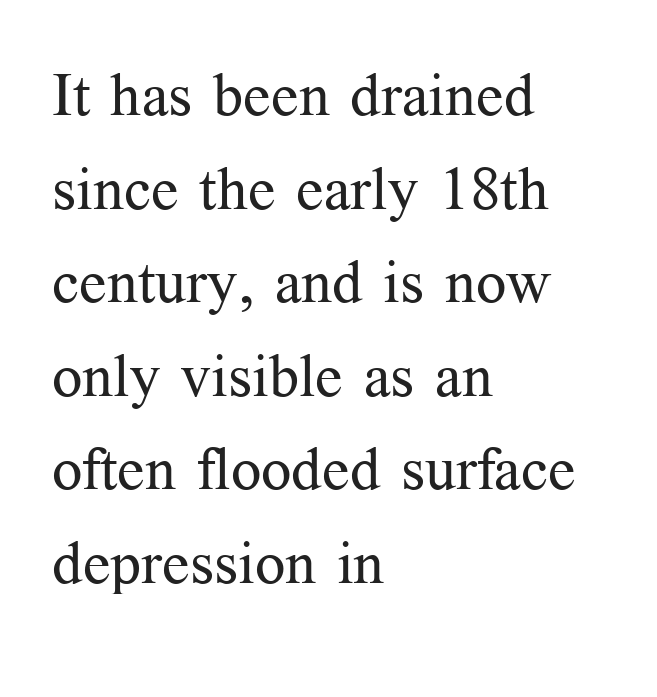
The image shows 60 px regular-weight serif type, upright; set left-aligned, normal line spacing (1.56x), normal letter spacing, not underlined; medium stroke contrast and a medium x-height.
